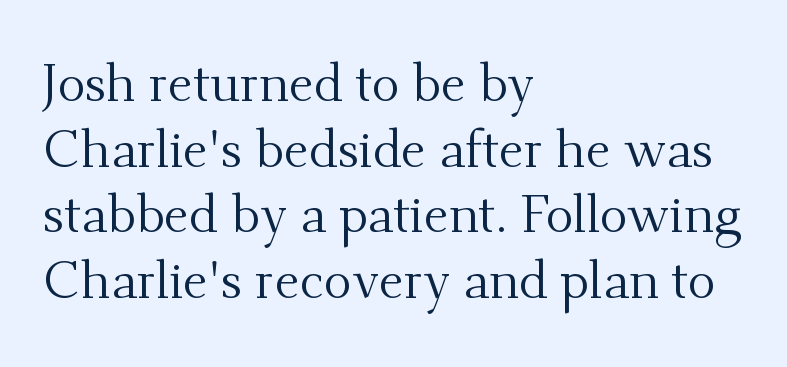
Q: Is the text bold? A: No.
Q: Is the text italic (slanted)? A: No, it is upright.
Q: Is the typeface a serif or a sans-serif typeface? A: Serif.
Q: Is the text underlined? A: No.
Q: How is the paragraph aligned? A: Left-aligned.
Q: Is the spacing between letters normal or unusually wide? A: Normal.
Q: Is the spacing between lines tight, normal or loose? A: Normal.
Q: Width (condensed, normal, or wide)? A: Normal.
Q: Stroke contrast? A: Medium.
Q: x-height? A: Small.
Q: Monospaced? A: No.
